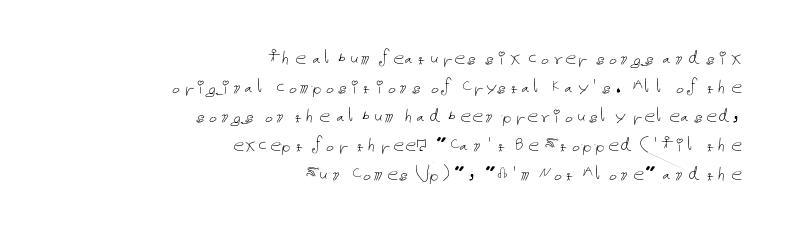
Q: Is the text bold? A: No.
Q: Is the text italic (slanted)? A: No, it is upright.
Q: Is the text underlined? A: No.
Q: How is the paragraph aligned? A: Right-aligned.
Q: Is the spacing between letters normal or unusually wide? A: Normal.
Q: Is the spacing between lines tight, normal or loose? A: Normal.
